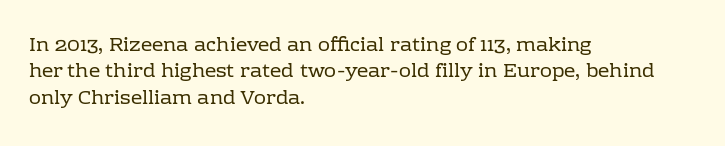
{"italic": "no", "bold": "no", "underline": "no", "align": "left", "line_spacing": "normal", "line_spacing_ratio": 1.32, "letter_spacing": "normal", "letter_spacing_em": 0.0, "glyph_px": 20}
